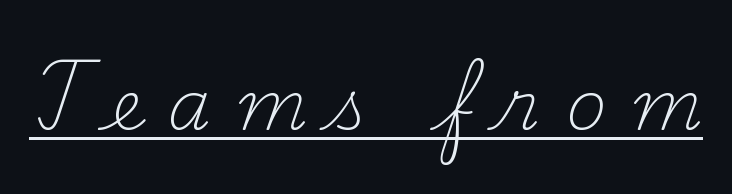
Weight: not bold — regular or lighter. The tracking jumps out immediately: characters are airy and widely separated. Emphasis is given by a line drawn under the lettering.
